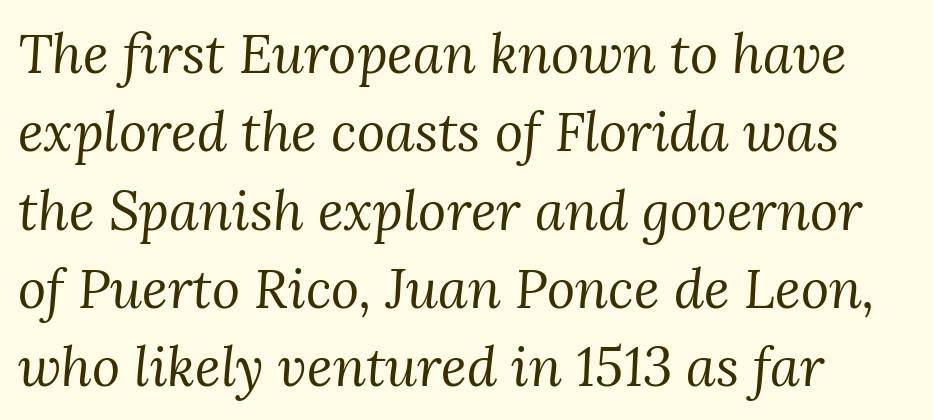
Q: Is the text bold? A: No.
Q: Is the text italic (slanted)? A: Yes, it leans right by about 3 degrees.
Q: Is the typeface a serif or a sans-serif typeface? A: Serif.
Q: Is the text underlined? A: No.
Q: How is the paragraph aligned? A: Left-aligned.
Q: Is the spacing between letters normal or unusually wide? A: Normal.
Q: Is the spacing between lines tight, normal or loose? A: Normal.
Q: Width (condensed, normal, or wide)? A: Normal.
Q: Stroke contrast? A: Medium.
Q: x-height? A: Medium.
Q: Monospaced? A: No.
